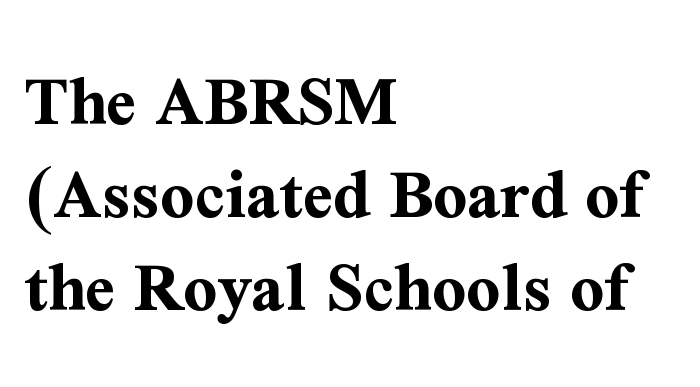
{"serif": "yes", "italic": "no", "bold": "yes", "weight": "bold", "width": "normal", "stroke_contrast": "medium", "x_height": "medium", "monospaced": "no", "underline": "no", "align": "left", "line_spacing": "normal", "line_spacing_ratio": 1.26, "letter_spacing": "normal", "letter_spacing_em": 0.0, "glyph_px": 74}
